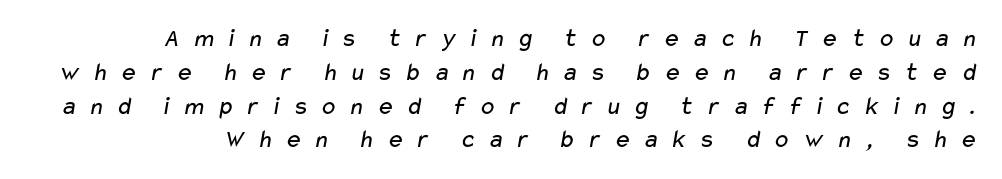
The lines sit at an ordinary, default distance from one another. Type without underlining. The letters look calm and open, with moderate or lighter stems. Observe the wide spacing: letters keep a clear distance from each other.
